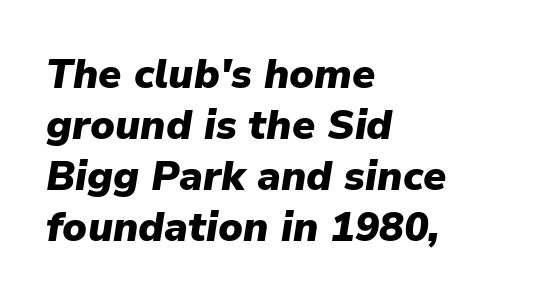
The image shows 41 px heavy type, italic (leaning right); set left-aligned, line spacing 1.24x, normal letter spacing, not underlined; low stroke contrast and a medium x-height.
